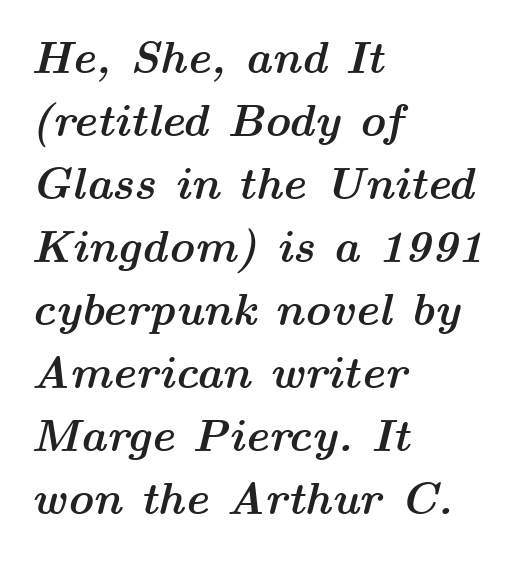
Q: Is the text bold? A: Yes.
Q: Is the text italic (slanted)? A: Yes, it leans right by about 14 degrees.
Q: Is the text underlined? A: No.
Q: How is the paragraph aligned? A: Left-aligned.
Q: Is the spacing between letters normal or unusually wide? A: Normal.
Q: Is the spacing between lines tight, normal or loose? A: Normal.
Q: Width (condensed, normal, or wide)? A: Wide.
Q: Stroke contrast? A: Medium.
Q: x-height? A: Medium.
Q: Monospaced? A: No.
